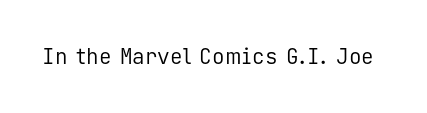
{"italic": "no", "bold": "no", "underline": "no", "letter_spacing": "normal", "letter_spacing_em": 0.0, "glyph_px": 21}
